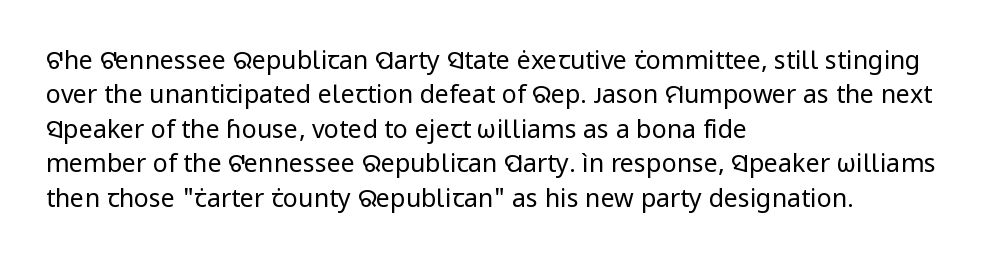
Q: Is the text bold? A: No.
Q: Is the text italic (slanted)? A: No, it is upright.
Q: Is the text underlined? A: No.
Q: How is the paragraph aligned? A: Left-aligned.
Q: Is the spacing between letters normal or unusually wide? A: Normal.
Q: Is the spacing between lines tight, normal or loose? A: Normal.
